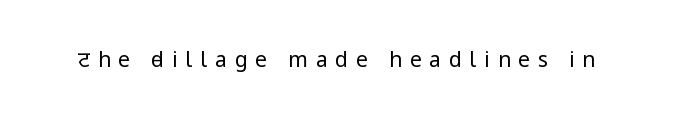
The image shows 21 px text type, upright; set unusually wide letter spacing (+0.37 em), not underlined.
